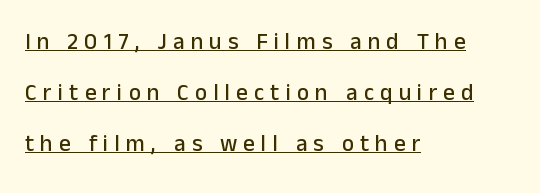
The type is letterspaced generously, with wide tracking. Baseline-to-baseline distance is far greater than the letter height. This rendering features underlined lettering. Horizontal alignment here is leftward, the default for most running prose.
